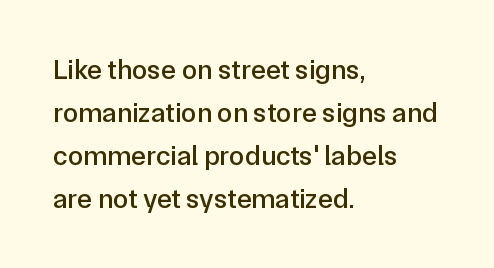
The image shows 28 px sans-serif type, upright; set left-aligned, normal line spacing (1.53x), normal letter spacing, not underlined; low stroke contrast and a medium x-height.
